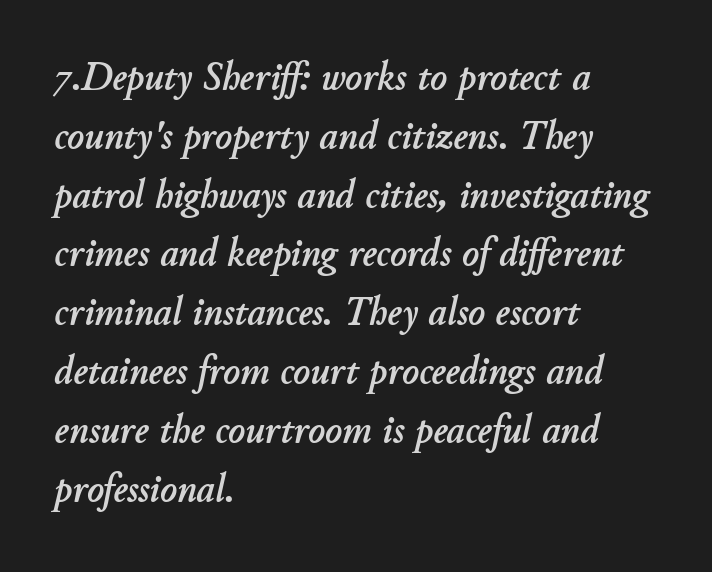
The image shows 40 px text type, italic (leaning right); set left-aligned, normal line spacing (1.47x), normal letter spacing, not underlined; low stroke contrast and a small x-height.
